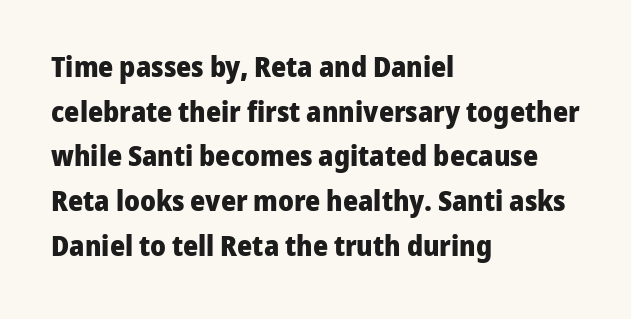
The image shows 29 px heavy sans-serif type, upright; set left-aligned, normal line spacing (1.54x), normal letter spacing, not underlined; low stroke contrast and a medium x-height.
